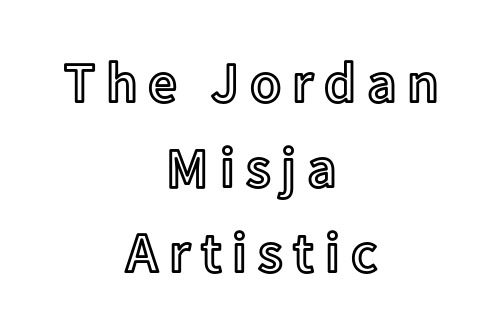
{"italic": "no", "width": "normal", "x_height": "medium", "monospaced": "no", "underline": "no", "align": "center", "line_spacing": "normal", "line_spacing_ratio": 1.49, "glyph_px": 57}
